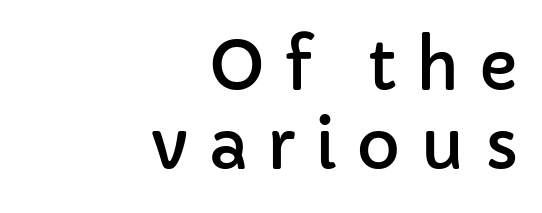
{"serif": "no", "italic": "no", "width": "normal", "stroke_contrast": "low", "x_height": "medium", "monospaced": "no", "underline": "no", "align": "right", "line_spacing_ratio": 1.18, "letter_spacing": "wide", "letter_spacing_em": 0.29, "glyph_px": 67}
